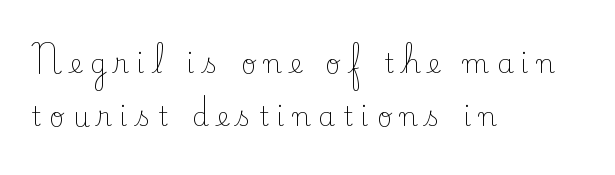
The image shows 26 px text type, upright; set left-aligned, loose line spacing (2.05x), unusually wide letter spacing (+0.31 em), not underlined.
